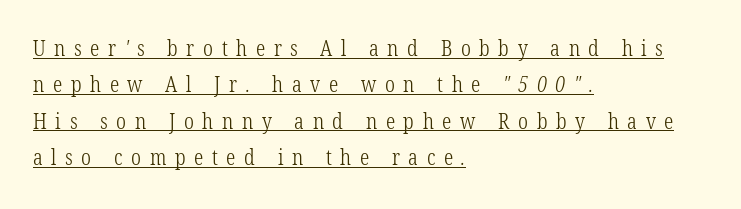
Q: Is the text bold? A: No.
Q: Is the text underlined? A: Yes.
Q: How is the paragraph aligned? A: Left-aligned.
Q: Is the spacing between letters normal or unusually wide? A: Unusually wide.
